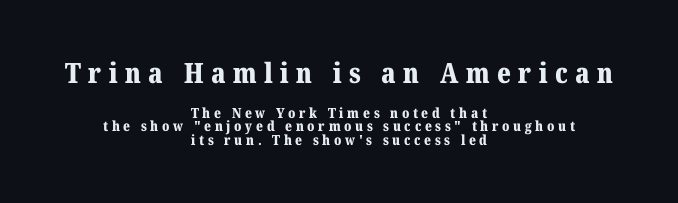
Q: Is the text bold? A: Yes.
Q: Is the text italic (slanted)? A: No, it is upright.
Q: Is the typeface a serif or a sans-serif typeface? A: Serif.
Q: Is the text underlined? A: No.
Q: How is the paragraph aligned? A: Centered.
Q: Is the spacing between letters normal or unusually wide? A: Unusually wide.
Q: Is the spacing between lines tight, normal or loose? A: Tight.
Q: Which block of text is set in a larger size, the first (top) or the second (bottom)? A: The first (top) one.
Q: Width (condensed, normal, or wide)? A: Normal.
Q: Stroke contrast? A: Medium.
Q: x-height? A: Medium.
Q: Monospaced? A: No.
